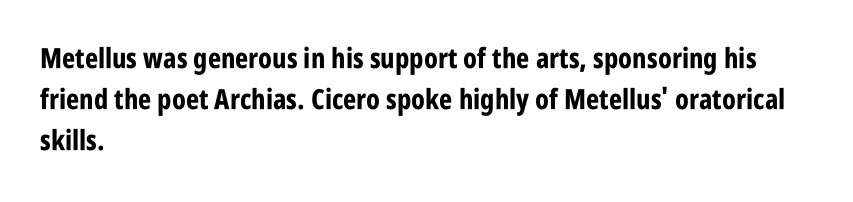
Just letters on the line, the space beneath them empty. How heavy is the stroke? Heavy — this is a bold. Examine the stroke ends and you'll find no serifs. A typesetter would call this proportional, since set widths differ per character. Look at the tracking — it's just the regular setting, nothing added. Ascenders rise straight up at ninety degrees.
